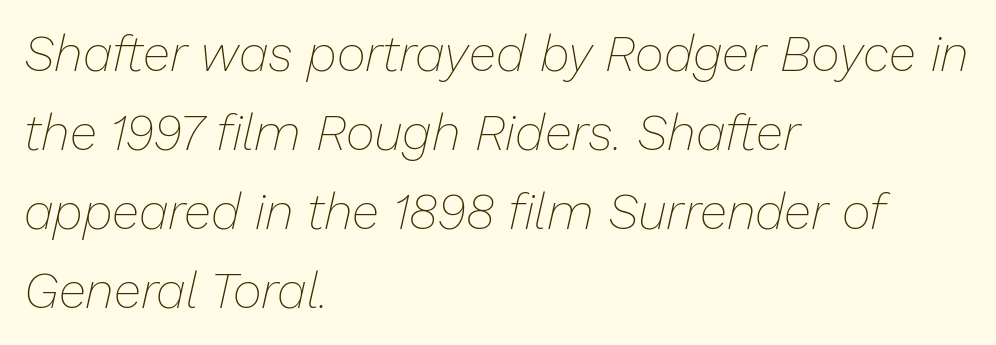
The image shows 50 px thin type, italic (leaning right); set left-aligned, normal line spacing (1.58x), normal letter spacing, not underlined; low stroke contrast and a medium x-height.
